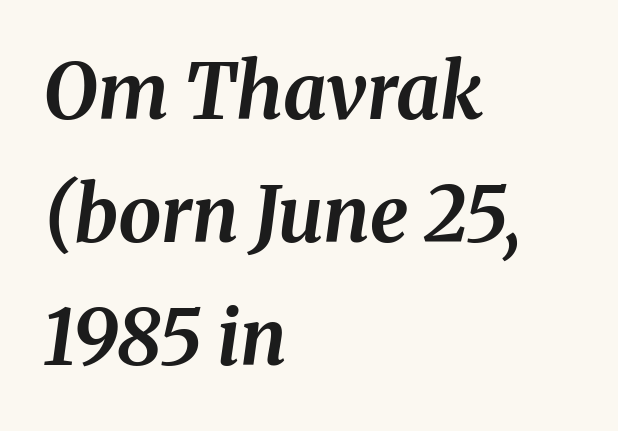
Q: Is the text bold? A: Yes.
Q: Is the text italic (slanted)? A: Yes, it leans right by about 8 degrees.
Q: Is the text underlined? A: No.
Q: How is the paragraph aligned? A: Left-aligned.
Q: Is the spacing between letters normal or unusually wide? A: Normal.
Q: Is the spacing between lines tight, normal or loose? A: Normal.
Q: Width (condensed, normal, or wide)? A: Normal.
Q: Stroke contrast? A: Medium.
Q: x-height? A: Medium.
Q: Monospaced? A: No.
